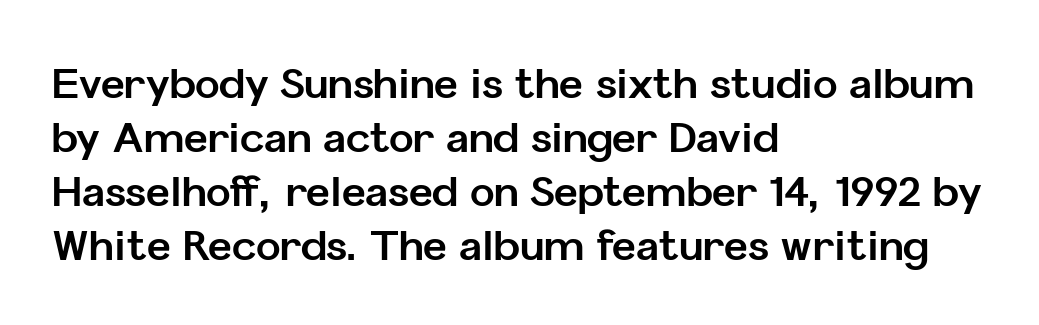
Q: Is the text bold? A: Yes.
Q: Is the text italic (slanted)? A: No, it is upright.
Q: Is the typeface a serif or a sans-serif typeface? A: Sans-serif.
Q: Is the text underlined? A: No.
Q: How is the paragraph aligned? A: Left-aligned.
Q: Is the spacing between letters normal or unusually wide? A: Normal.
Q: Is the spacing between lines tight, normal or loose? A: Normal.
Q: Width (condensed, normal, or wide)? A: Normal.
Q: Stroke contrast? A: Low.
Q: x-height? A: Medium.
Q: Monospaced? A: No.
